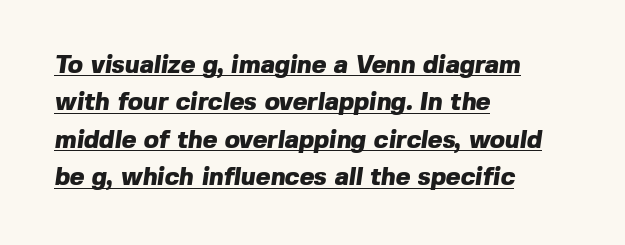
Q: Is the text bold? A: Yes.
Q: Is the text underlined? A: Yes.
Q: How is the paragraph aligned? A: Left-aligned.
Q: Is the spacing between letters normal or unusually wide? A: Normal.
Q: Is the spacing between lines tight, normal or loose? A: Normal.
